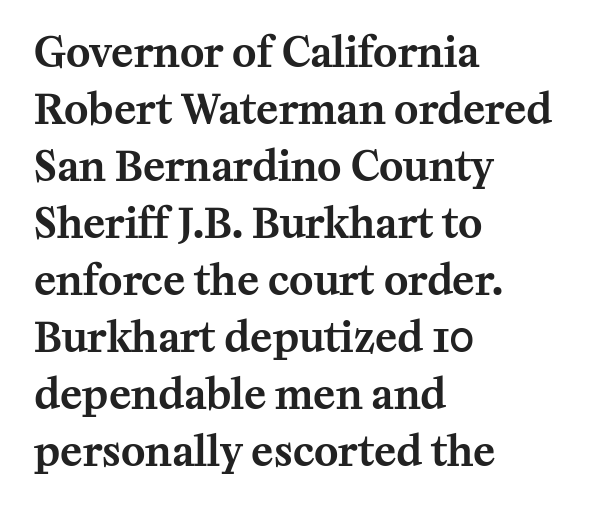
The passage shown has conventional tracking throughout. Short and long lines alike share a common starting point at left. Leading: standard. Regarding serifs, this sample has them.
